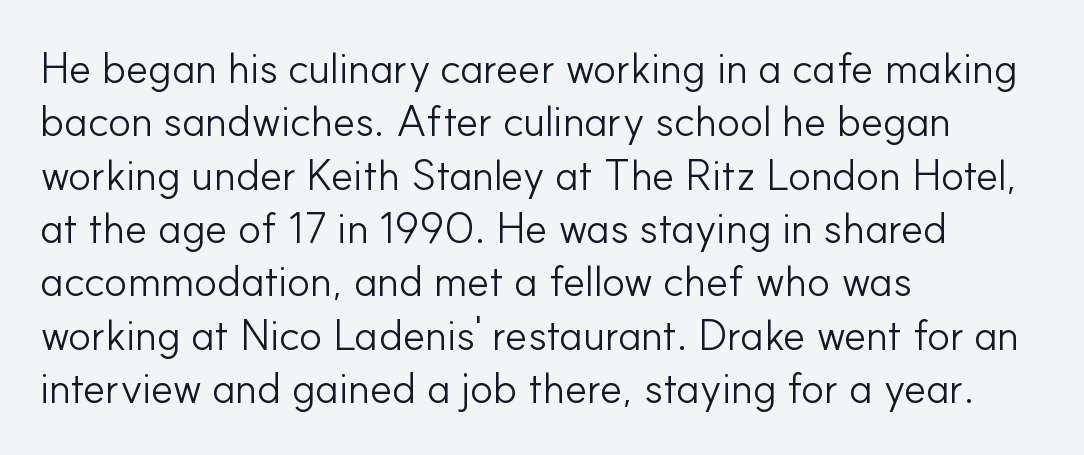
Q: Is the text bold? A: No.
Q: Is the text italic (slanted)? A: No, it is upright.
Q: Is the typeface a serif or a sans-serif typeface? A: Sans-serif.
Q: Is the text underlined? A: No.
Q: How is the paragraph aligned? A: Left-aligned.
Q: Is the spacing between letters normal or unusually wide? A: Normal.
Q: Width (condensed, normal, or wide)? A: Normal.
Q: Stroke contrast? A: Low.
Q: x-height? A: Small.
Q: Monospaced? A: No.
